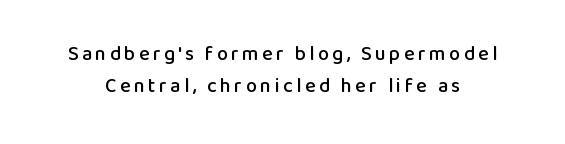
The image shows 20 px text type, upright; set normal line spacing (1.61x), not underlined.
